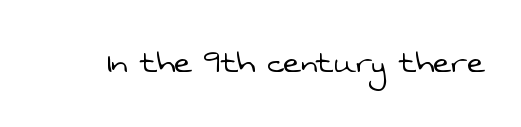
No feet cap the strokes, marking this as sans-serif type. The tracking reads as untouched default to a designer's eye. Spacing verdict: proportional, widths tailored to each character. Letters rest on an invisible, unmarked baseline.
